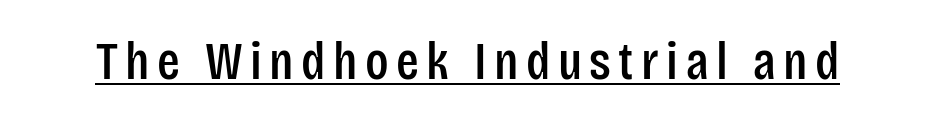
The image shows 53 px condensed sans-serif type, upright; set underlined; low stroke contrast and a large x-height.
